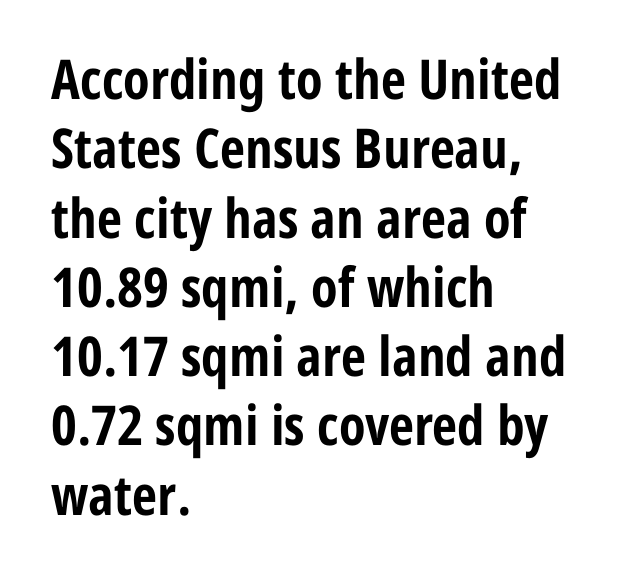
Q: Is the text bold? A: Yes.
Q: Is the text italic (slanted)? A: No, it is upright.
Q: Is the typeface a serif or a sans-serif typeface? A: Sans-serif.
Q: Is the text underlined? A: No.
Q: How is the paragraph aligned? A: Left-aligned.
Q: Is the spacing between letters normal or unusually wide? A: Normal.
Q: Is the spacing between lines tight, normal or loose? A: Normal.
Q: Width (condensed, normal, or wide)? A: Condensed.
Q: Stroke contrast? A: Low.
Q: x-height? A: Medium.
Q: Monospaced? A: No.
